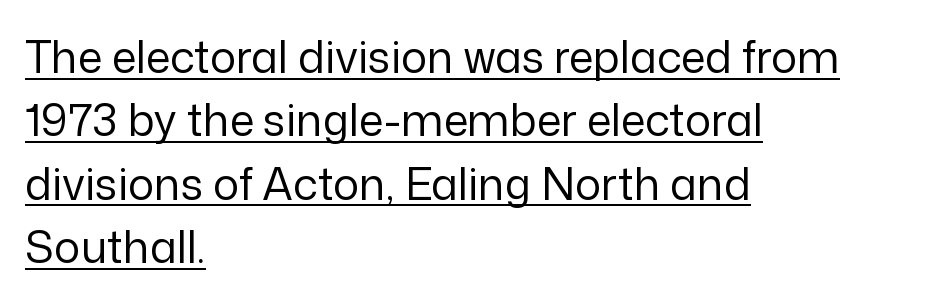
The image shows 44 px regular-weight sans-serif type, upright; set left-aligned, normal line spacing (1.44x), normal letter spacing, underlined; low stroke contrast and a medium x-height.
